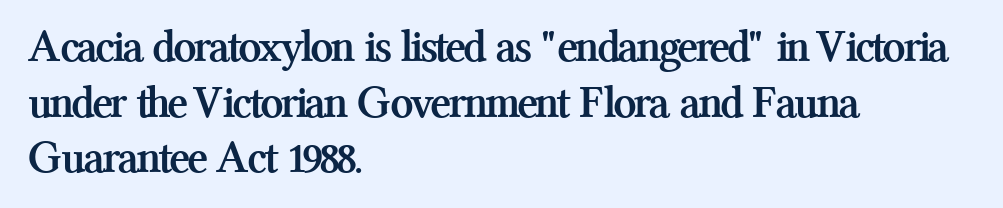
The letters are bold, with thick, heavy strokes. No italicization has been applied; the sample stays upright. A classic flush-left, rag-right setting is used for this passage. Honestly, there is no underline to notice here at all.
